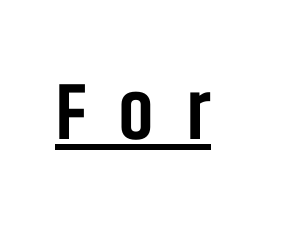
Q: Is the text bold? A: Semi-bold.
Q: Is the text italic (slanted)? A: No, it is upright.
Q: Is the typeface a serif or a sans-serif typeface? A: Sans-serif.
Q: Is the text underlined? A: Yes.
Q: Is the spacing between letters normal or unusually wide? A: Unusually wide.
Q: Width (condensed, normal, or wide)? A: Condensed.
Q: Stroke contrast? A: Low.
Q: x-height? A: Large.
Q: Monospaced? A: No.
